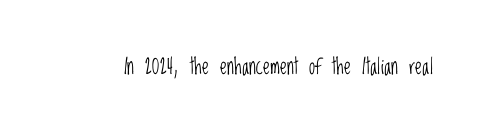
The space directly below the letters is spotless. Quick note: not italic, upright. The line texture is even and compact thanks to regular tracking. These glyphs show unthickened strokes, regular width or finer.
